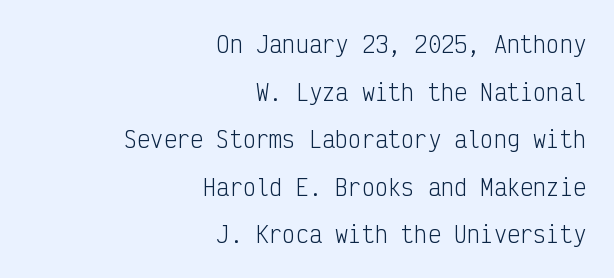
Q: Is the text bold? A: No.
Q: Is the text italic (slanted)? A: No, it is upright.
Q: Is the text underlined? A: No.
Q: How is the paragraph aligned? A: Right-aligned.
Q: Is the spacing between letters normal or unusually wide? A: Normal.
Q: Is the spacing between lines tight, normal or loose? A: Loose.
